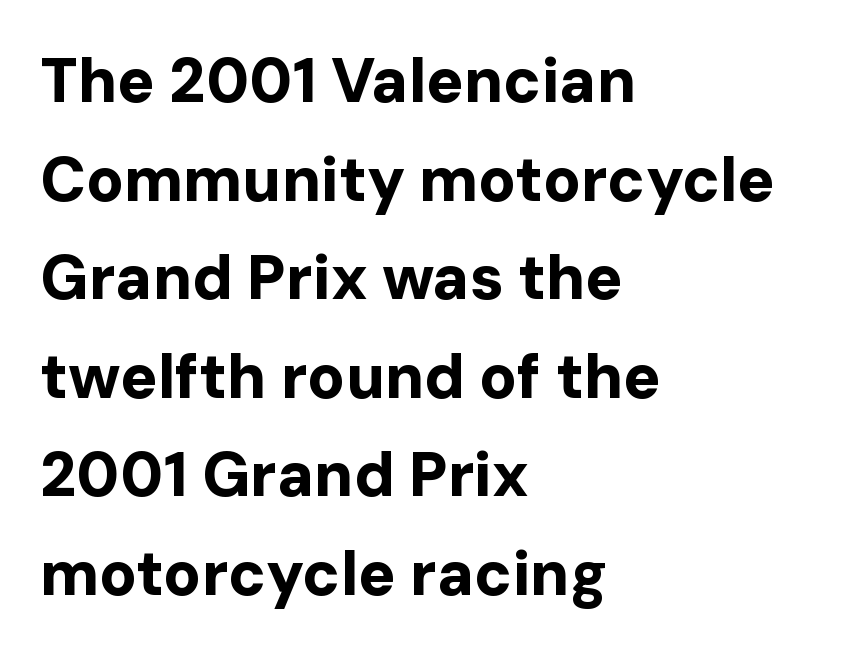
Grotesque or geometric, the face here clearly has no serifs. Weight: bold. The string is rendered with underlining switched off. You could call the tracking neutral — neither tight nor loose. The letters advance in unequal steps, a hallmark of proportional type. The type sits square on the baseline with zero lean.
